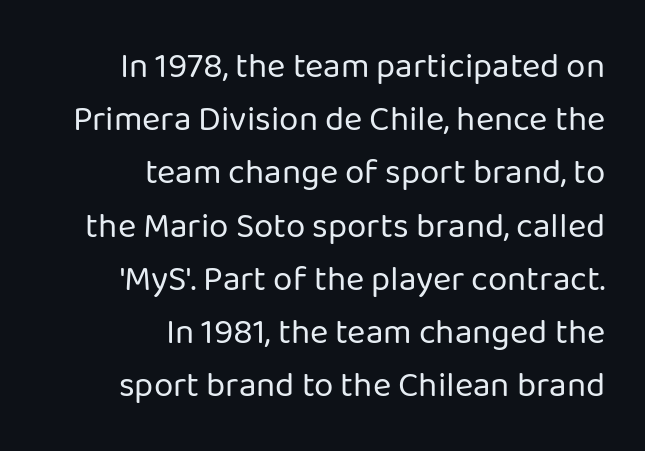
The image shows 35 px regular-weight sans-serif type, upright; set right-aligned, normal line spacing (1.52x), normal letter spacing, not underlined; low stroke contrast and a medium x-height.
